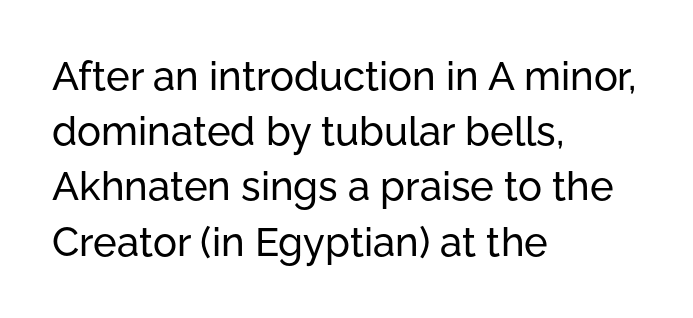
The line-height multiplier appears to be the usual default. Think of a printed novel: that variable character pitch is what you see here. The glyphs are unaccompanied by any horizontal stroke below them. Stroke terminals: plain, sans-serif.
